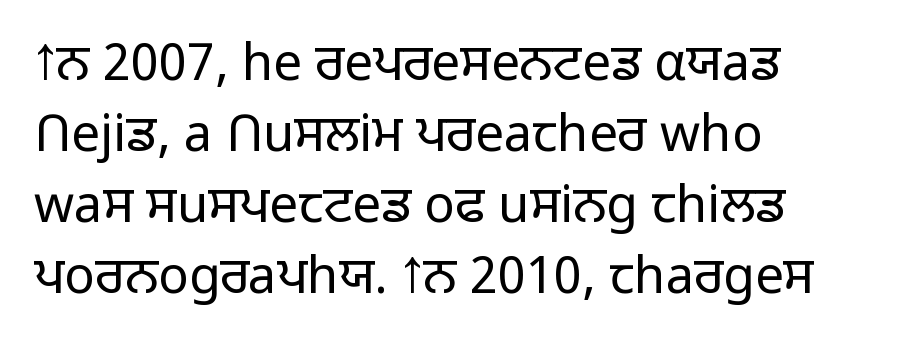
{"serif": "no", "italic": "no", "bold": "no", "weight": "light", "width": "normal", "stroke_contrast": "low", "x_height": "medium", "monospaced": "no", "underline": "no", "align": "left", "line_spacing": "normal", "line_spacing_ratio": 1.39, "letter_spacing": "normal", "letter_spacing_em": 0.0, "glyph_px": 51}
